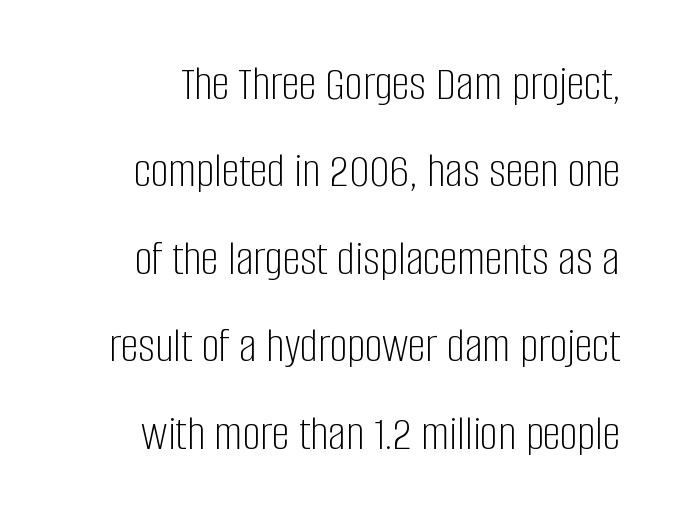
Q: Is the text bold? A: No.
Q: Is the text italic (slanted)? A: No, it is upright.
Q: Is the typeface a serif or a sans-serif typeface? A: Sans-serif.
Q: Is the text underlined? A: No.
Q: How is the paragraph aligned? A: Right-aligned.
Q: Is the spacing between letters normal or unusually wide? A: Normal.
Q: Width (condensed, normal, or wide)? A: Condensed.
Q: Stroke contrast? A: Low.
Q: x-height? A: Large.
Q: Monospaced? A: No.
